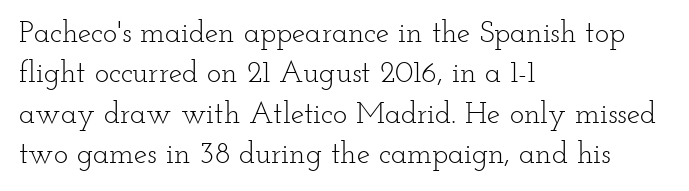
The image shows 30 px light, wide serif type, upright; set left-aligned, normal line spacing (1.35x), normal letter spacing, not underlined; low stroke contrast and a small x-height.
